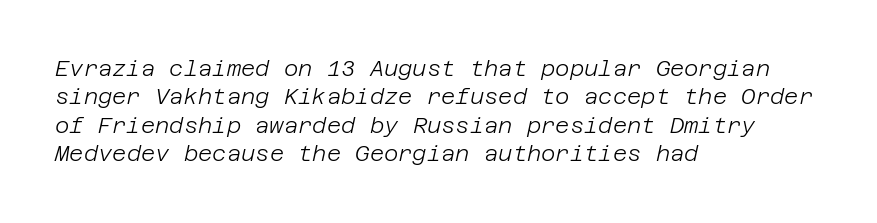
Quick note: italic. This block has exactly the height ordinary leading produces. Casual observation: everything's shoved over to the left. Observe the ordinary spacing: letters are neighbours, not strangers. Bare-footed words on every line. Stem width sits at or under what a default text font uses.
